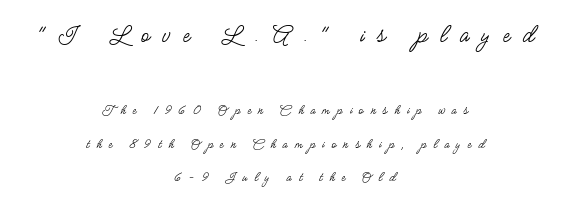
The image shows 26 px text type; set centered, loose line spacing (2.37x), unusually wide letter spacing (+0.5 em), not underlined; the first (top) block is 1.86x larger.
